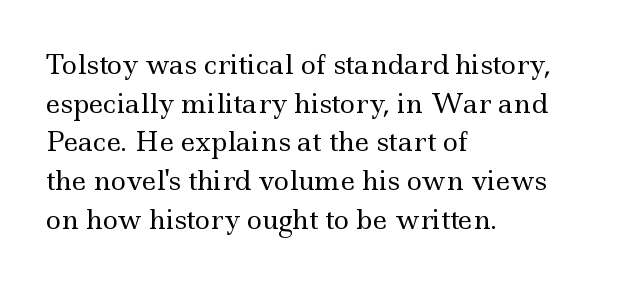
Posture: vertical. The weight tops out at a normal text grade. Words appear dense and cohesive because spacing is normal. If you drew a ruler down the left edge, every line would touch it. Line spacing here is normal. Underline: absent.
